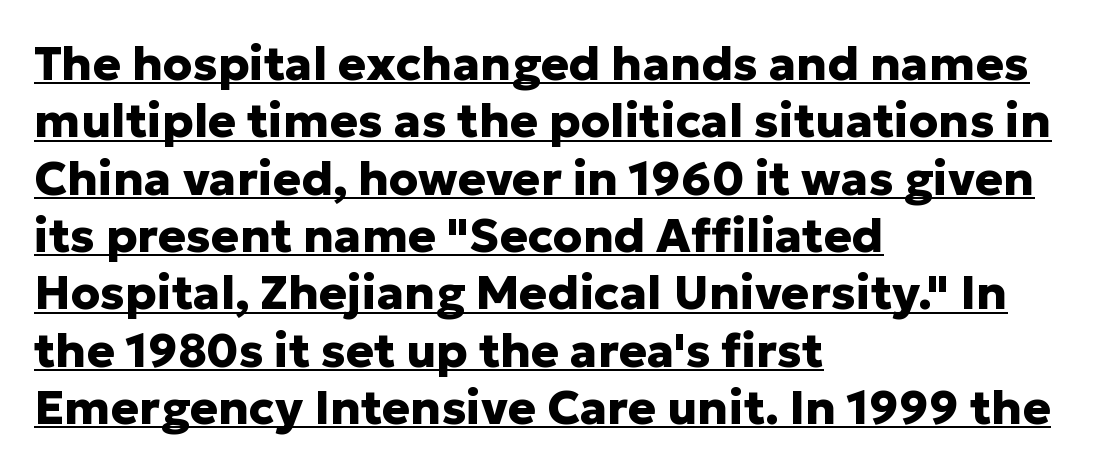
The image shows 47 px heavy sans-serif type, upright; set left-aligned, line spacing 1.22x, normal letter spacing, underlined; low stroke contrast and a medium x-height.
